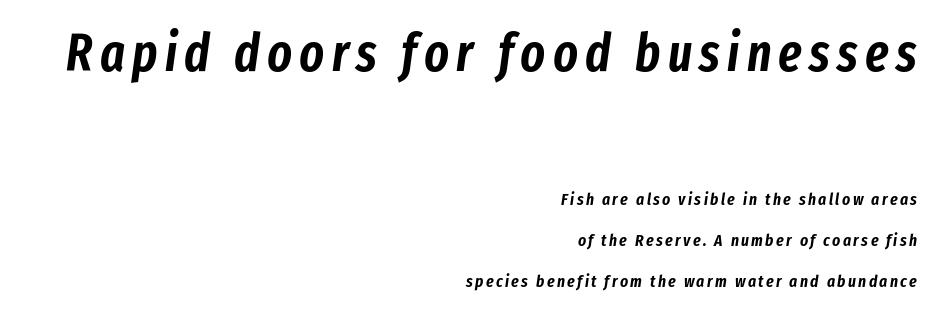
The image shows 52 px condensed type, italic (leaning right); set right-aligned, loose line spacing (2.41x), not underlined; the first (top) block is 3.06x larger; low stroke contrast and a medium x-height.
